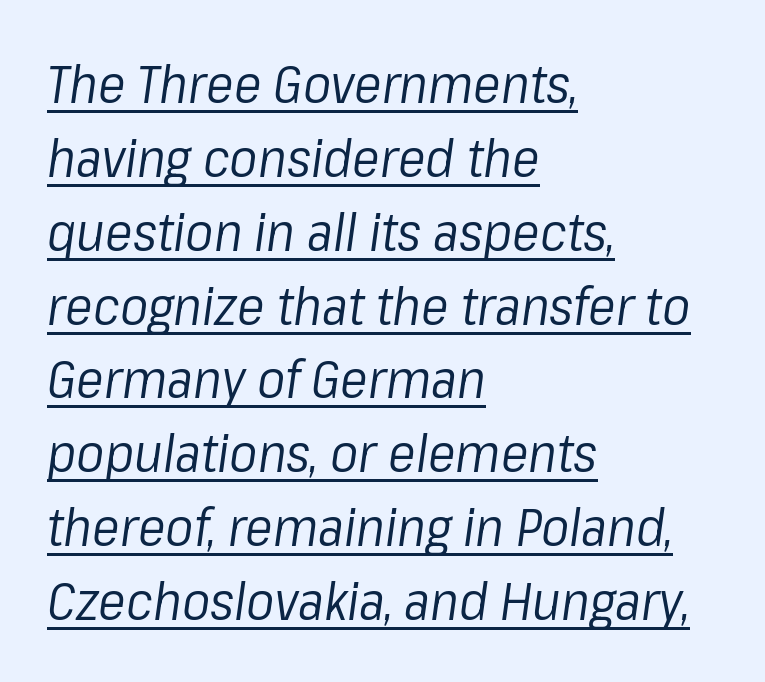
Q: Is the text bold? A: No.
Q: Is the text italic (slanted)? A: Yes, it leans right by about 8 degrees.
Q: Is the text underlined? A: Yes.
Q: How is the paragraph aligned? A: Left-aligned.
Q: Is the spacing between letters normal or unusually wide? A: Normal.
Q: Is the spacing between lines tight, normal or loose? A: Normal.
Q: Width (condensed, normal, or wide)? A: Normal.
Q: Stroke contrast? A: Low.
Q: x-height? A: Medium.
Q: Monospaced? A: No.
